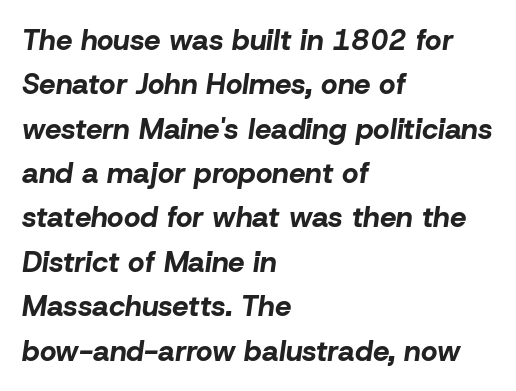
Q: Is the text bold? A: Yes.
Q: Is the text italic (slanted)? A: Yes, it leans right by about 8 degrees.
Q: Is the text underlined? A: No.
Q: How is the paragraph aligned? A: Left-aligned.
Q: Is the spacing between letters normal or unusually wide? A: Normal.
Q: Is the spacing between lines tight, normal or loose? A: Normal.
Q: Width (condensed, normal, or wide)? A: Normal.
Q: Stroke contrast? A: Low.
Q: x-height? A: Medium.
Q: Monospaced? A: No.
